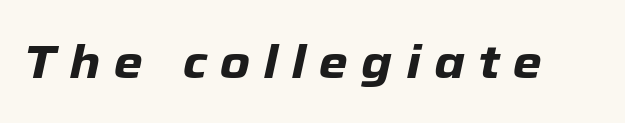
The image shows 47 px heavy type, italic (leaning right); set unusually wide letter spacing (+0.28 em), not underlined; low stroke contrast and a medium x-height.
